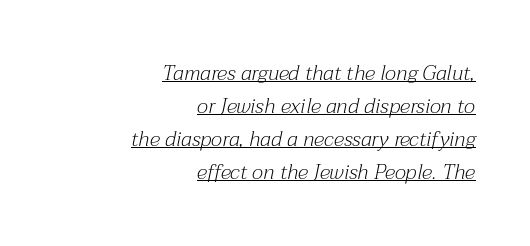
The image shows 21 px text type, italic (leaning right); set right-aligned, normal line spacing (1.57x), normal letter spacing, underlined.
